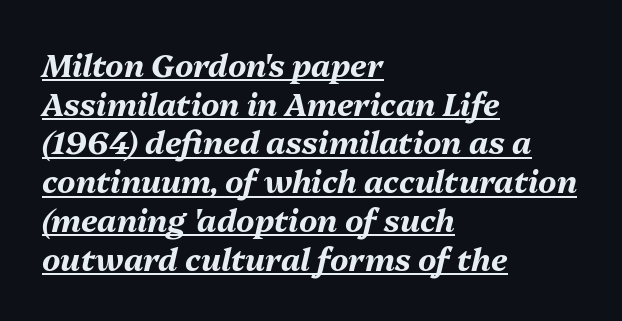
Q: Is the text bold? A: Yes.
Q: Is the text italic (slanted)? A: Yes, it leans right by about 13 degrees.
Q: Is the text underlined? A: Yes.
Q: How is the paragraph aligned? A: Left-aligned.
Q: Is the spacing between letters normal or unusually wide? A: Normal.
Q: Is the spacing between lines tight, normal or loose? A: Normal.
Q: Width (condensed, normal, or wide)? A: Normal.
Q: Stroke contrast? A: Medium.
Q: x-height? A: Medium.
Q: Monospaced? A: No.
